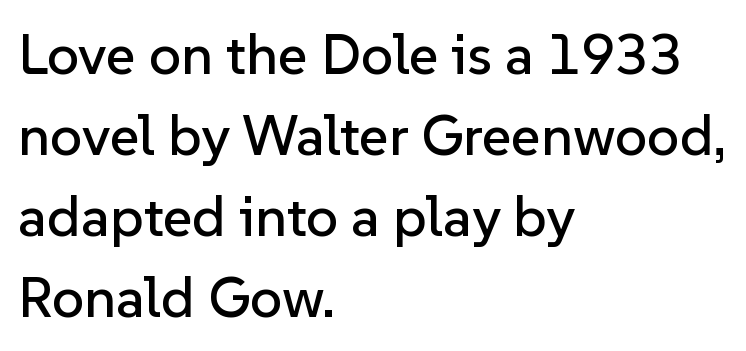
Q: Is the text italic (slanted)? A: No, it is upright.
Q: Is the typeface a serif or a sans-serif typeface? A: Sans-serif.
Q: Is the text underlined? A: No.
Q: How is the paragraph aligned? A: Left-aligned.
Q: Is the spacing between letters normal or unusually wide? A: Normal.
Q: Is the spacing between lines tight, normal or loose? A: Normal.
Q: Width (condensed, normal, or wide)? A: Normal.
Q: Stroke contrast? A: Low.
Q: x-height? A: Medium.
Q: Monospaced? A: No.
